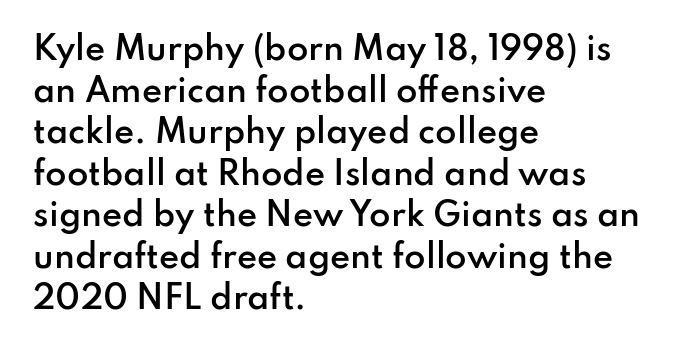
{"serif": "no", "italic": "no", "bold": "semi", "weight": "semibold", "width": "normal", "stroke_contrast": "low", "x_height": "small", "monospaced": "no", "underline": "no", "align": "left", "line_spacing": "normal", "line_spacing_ratio": 1.34, "letter_spacing": "normal", "letter_spacing_em": 0.0, "glyph_px": 31}
